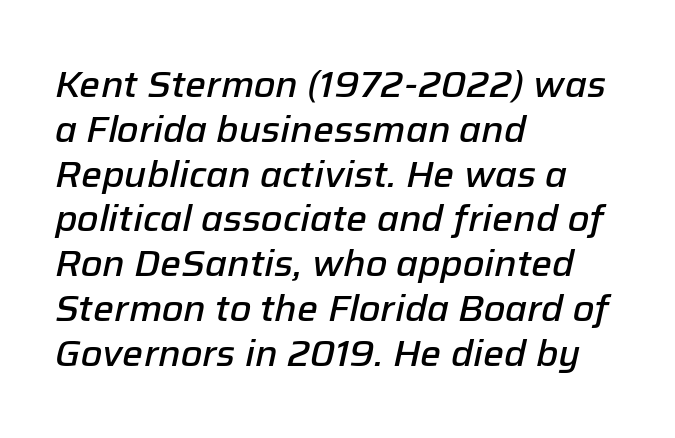
{"italic": "yes", "lean": "right", "slant_degrees": 12, "bold": "semi", "weight": "semibold", "width": "normal", "stroke_contrast": "low", "x_height": "medium", "monospaced": "no", "underline": "no", "align": "left", "line_spacing_ratio": 1.21, "letter_spacing": "normal", "letter_spacing_em": 0.0, "glyph_px": 37}
